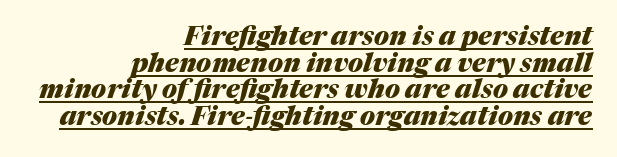
Q: Is the text bold? A: Yes.
Q: Is the text italic (slanted)? A: Yes, it leans right by about 17 degrees.
Q: Is the text underlined? A: Yes.
Q: How is the paragraph aligned? A: Right-aligned.
Q: Is the spacing between letters normal or unusually wide? A: Normal.
Q: Is the spacing between lines tight, normal or loose? A: Tight.
